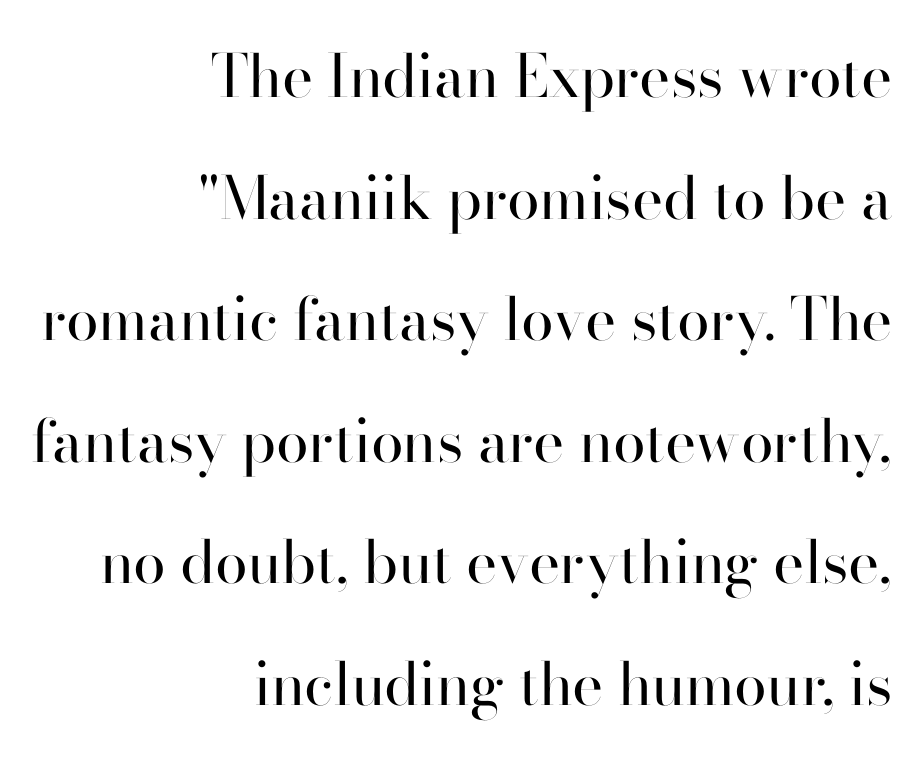
Grotesque or geometric, the face here clearly has no serifs. Right-aligned paragraph, ragged on the left. The gap between lines stays unmarked. Glyph-to-glyph distance matches everyday printed text.
